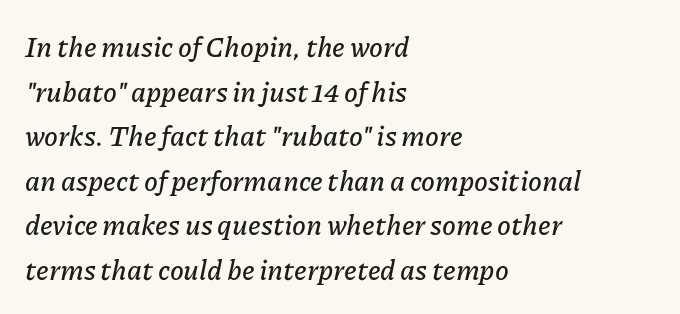
The image shows 28 px text type, italic (leaning right); set left-aligned, normal line spacing (1.59x), normal letter spacing, not underlined; low stroke contrast and a medium x-height.
